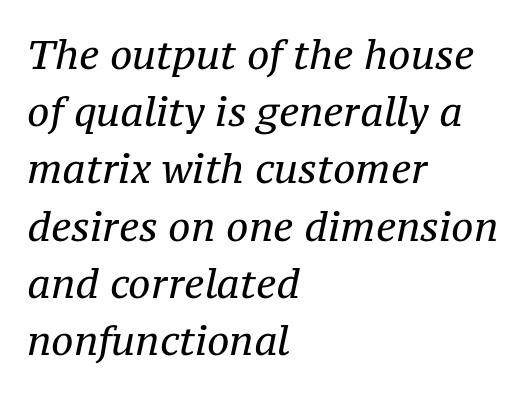
{"serif": "yes", "italic": "yes", "lean": "right", "slant_degrees": 12, "bold": "no", "weight": "regular", "width": "normal", "stroke_contrast": "medium", "x_height": "medium", "monospaced": "no", "underline": "no", "align": "left", "line_spacing": "normal", "line_spacing_ratio": 1.43, "letter_spacing": "normal", "letter_spacing_em": 0.0, "glyph_px": 40}
